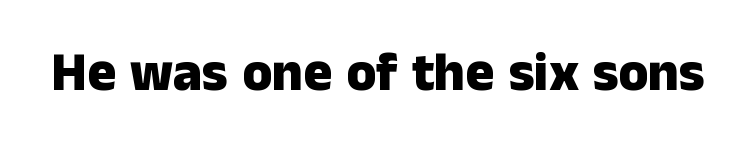
The image shows 54 px heavy sans-serif type, upright; set normal letter spacing, not underlined; low stroke contrast and a medium x-height.
